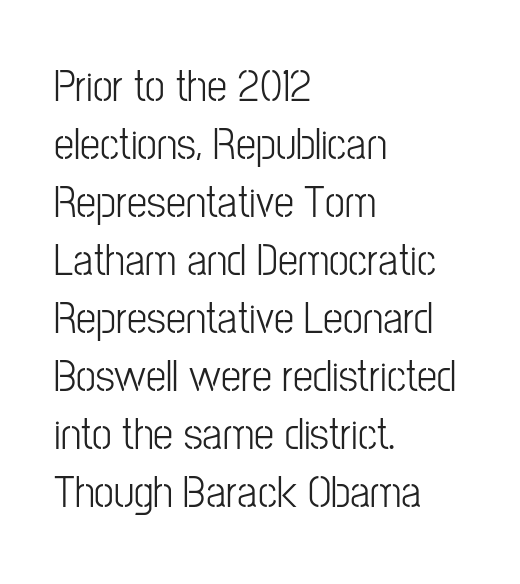
Descenders are the only things crossing below the line. Teacher's note: observe the even left margin — that is flush-left alignment. Do the characters align in a grid? No, the font is proportional. Students, note that the glyphs here touch the page at normal intervals. In terms of leading, this rendering sits right in the middle.
